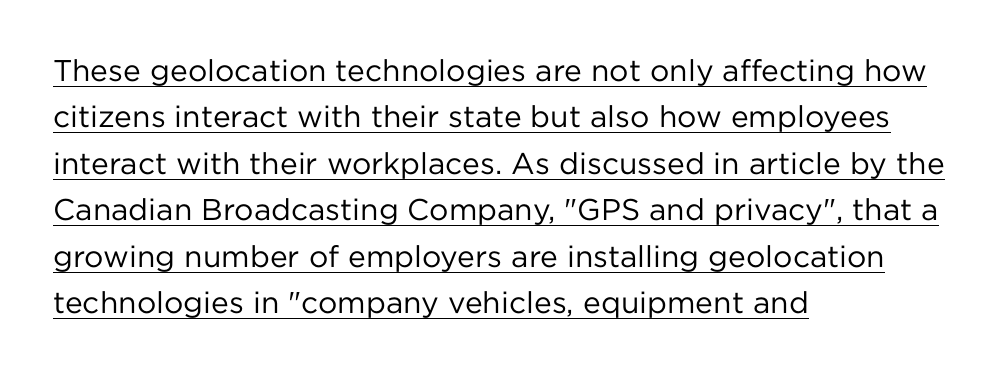
The image shows 30 px regular-weight sans-serif type, upright; set left-aligned, normal line spacing (1.55x), normal letter spacing, underlined; low stroke contrast and a medium x-height.
